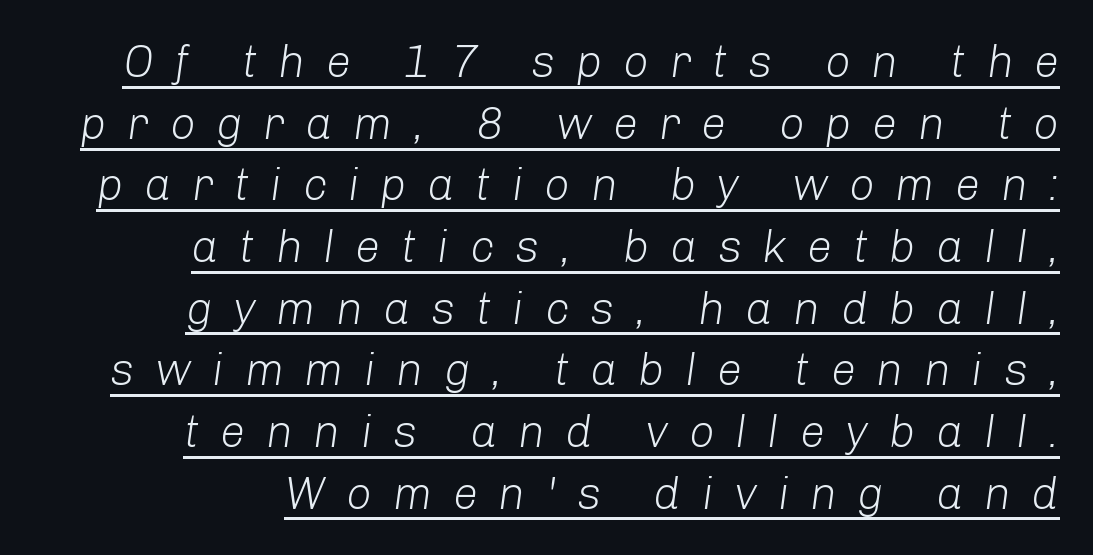
The image shows 45 px light type, italic (leaning right); set right-aligned, normal line spacing (1.37x), unusually wide letter spacing (+0.46 em), underlined; low stroke contrast and a medium x-height.
